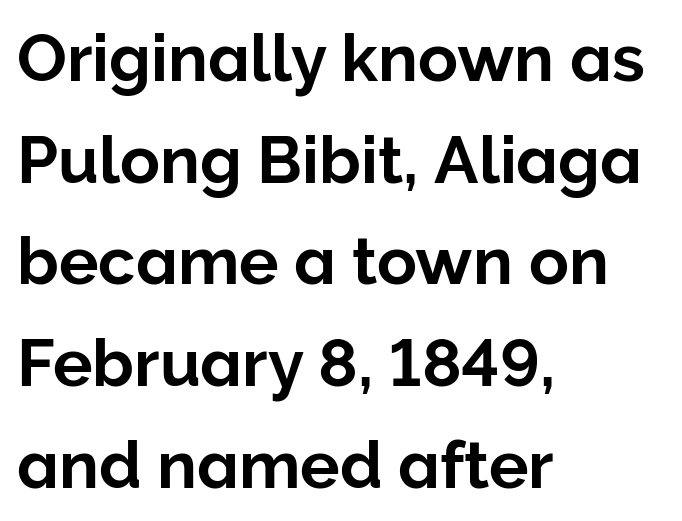
Q: Is the text italic (slanted)? A: No, it is upright.
Q: Is the typeface a serif or a sans-serif typeface? A: Sans-serif.
Q: Is the text underlined? A: No.
Q: How is the paragraph aligned? A: Left-aligned.
Q: Is the spacing between letters normal or unusually wide? A: Normal.
Q: Is the spacing between lines tight, normal or loose? A: Normal.
Q: Width (condensed, normal, or wide)? A: Normal.
Q: Stroke contrast? A: Low.
Q: x-height? A: Medium.
Q: Monospaced? A: No.
